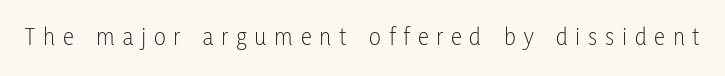
Nope, not italic — everything's standing straight. Any mark beneath the type? The region is blank. Honestly, the letter spacing is so wide it's the main thing you notice. Heaviness? Minimal to ordinary, like unemphasized prose.
